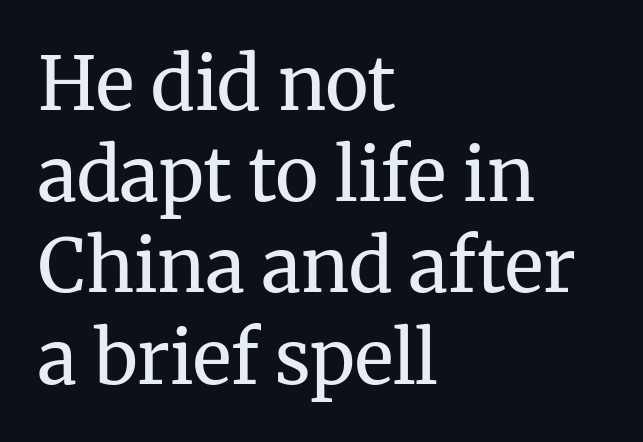
The image shows 73 px regular-weight serif type, upright; set left-aligned, normal line spacing (1.25x), normal letter spacing, not underlined; medium stroke contrast and a medium x-height.
